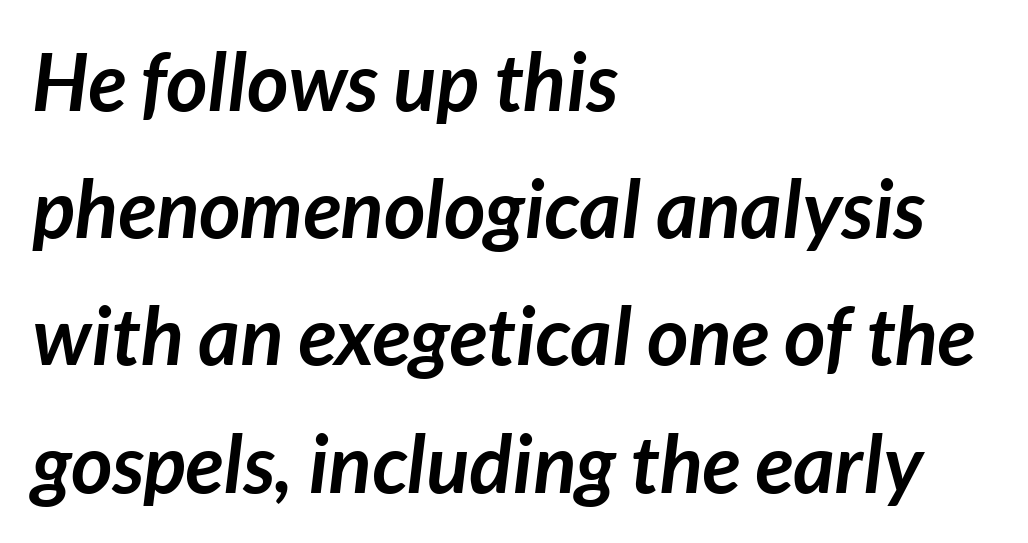
Q: Is the text bold? A: Yes.
Q: Is the text italic (slanted)? A: Yes, it leans right by about 7 degrees.
Q: Is the text underlined? A: No.
Q: How is the paragraph aligned? A: Left-aligned.
Q: Is the spacing between letters normal or unusually wide? A: Normal.
Q: Is the spacing between lines tight, normal or loose? A: Normal.
Q: Width (condensed, normal, or wide)? A: Normal.
Q: Stroke contrast? A: Low.
Q: x-height? A: Medium.
Q: Monospaced? A: No.
